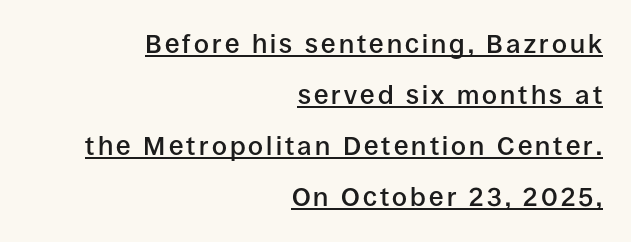
Honestly, the rows look like they've been pulled way apart. The face used here appears with an underline applied. Stroke thickness is moderately raised; the sample reads as semibold. The specimen reads as upright at a glance.
